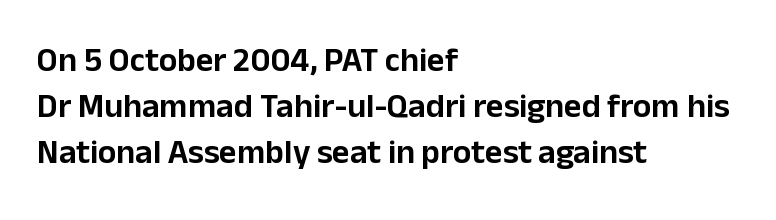
{"serif": "no", "italic": "no", "width": "normal", "stroke_contrast": "low", "x_height": "medium", "monospaced": "no", "underline": "no", "align": "left", "line_spacing": "normal", "line_spacing_ratio": 1.36, "letter_spacing": "normal", "letter_spacing_em": 0.0, "glyph_px": 34}
